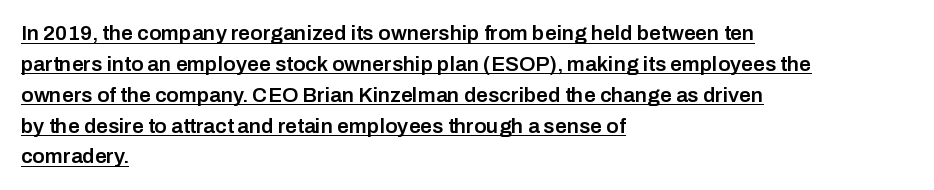
The line texture is even and compact thanks to regular tracking. Strokes here are thickened, but only to semibold level. The typesetter has applied underlining to the passage shown. Do the letters lean? They stand straight.
